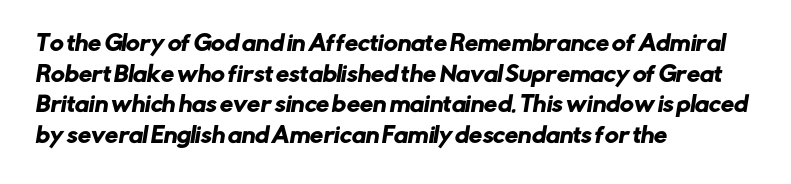
{"underline": "no", "align": "left", "line_spacing": "normal", "line_spacing_ratio": 1.46, "letter_spacing": "normal", "letter_spacing_em": 0.0, "glyph_px": 21}
